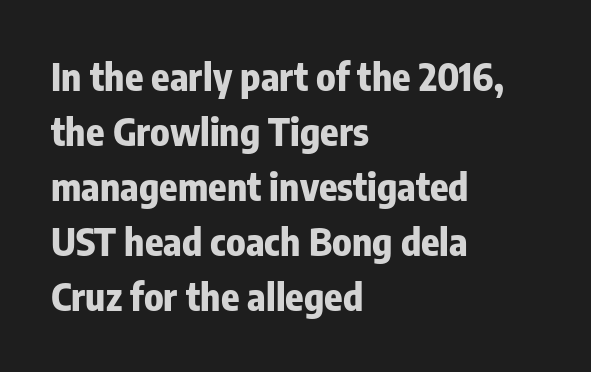
Q: Is the text bold? A: Yes.
Q: Is the text italic (slanted)? A: No, it is upright.
Q: Is the typeface a serif or a sans-serif typeface? A: Sans-serif.
Q: Is the text underlined? A: No.
Q: How is the paragraph aligned? A: Left-aligned.
Q: Is the spacing between letters normal or unusually wide? A: Normal.
Q: Is the spacing between lines tight, normal or loose? A: Normal.
Q: Width (condensed, normal, or wide)? A: Condensed.
Q: Stroke contrast? A: Low.
Q: x-height? A: Medium.
Q: Monospaced? A: No.
